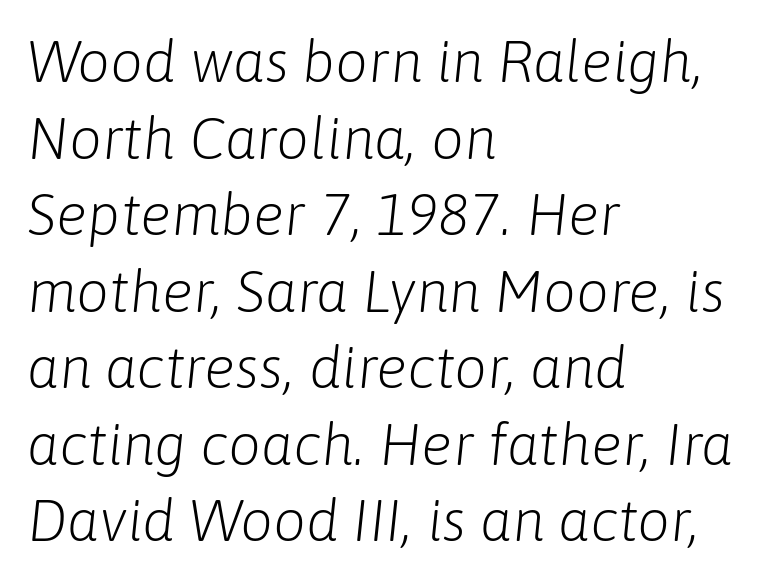
{"italic": "yes", "lean": "right", "slant_degrees": 6, "bold": "no", "weight": "light", "width": "normal", "stroke_contrast": "low", "x_height": "medium", "monospaced": "no", "underline": "no", "align": "left", "line_spacing": "normal", "line_spacing_ratio": 1.32, "letter_spacing": "normal", "letter_spacing_em": 0.0, "glyph_px": 58}
